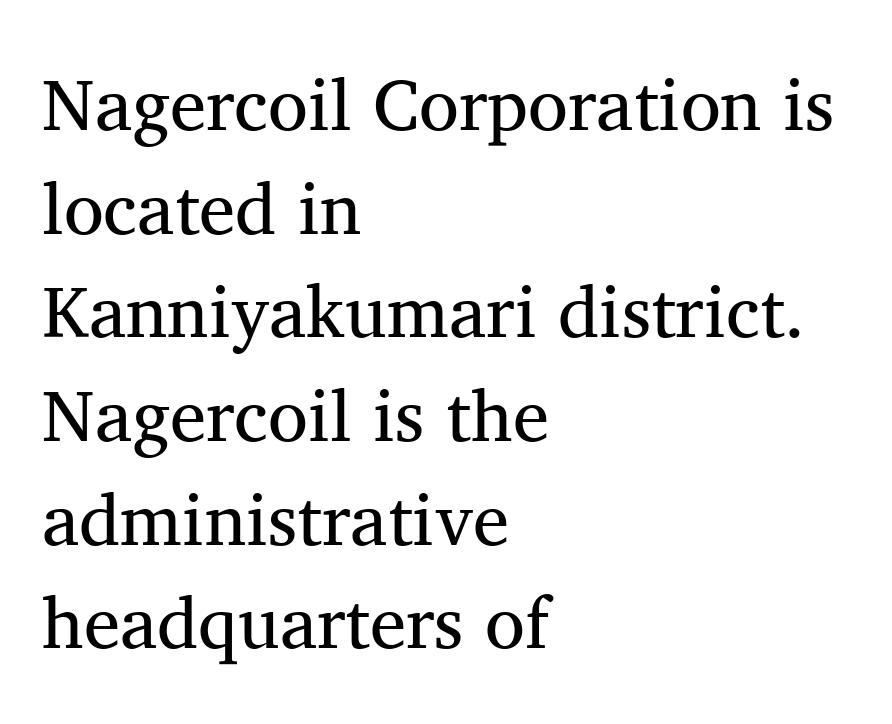
Q: Is the text bold? A: No.
Q: Is the text italic (slanted)? A: No, it is upright.
Q: Is the typeface a serif or a sans-serif typeface? A: Serif.
Q: Is the text underlined? A: No.
Q: How is the paragraph aligned? A: Left-aligned.
Q: Is the spacing between letters normal or unusually wide? A: Normal.
Q: Is the spacing between lines tight, normal or loose? A: Normal.
Q: Width (condensed, normal, or wide)? A: Normal.
Q: Stroke contrast? A: Medium.
Q: x-height? A: Medium.
Q: Monospaced? A: No.
